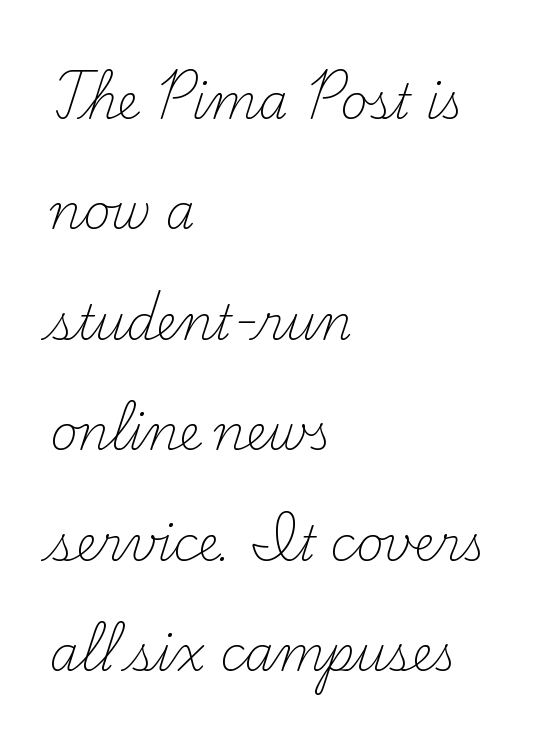
The image shows 47 px light type; set left-aligned, loose line spacing (2.35x), normal letter spacing, not underlined; medium stroke contrast and a small x-height.
